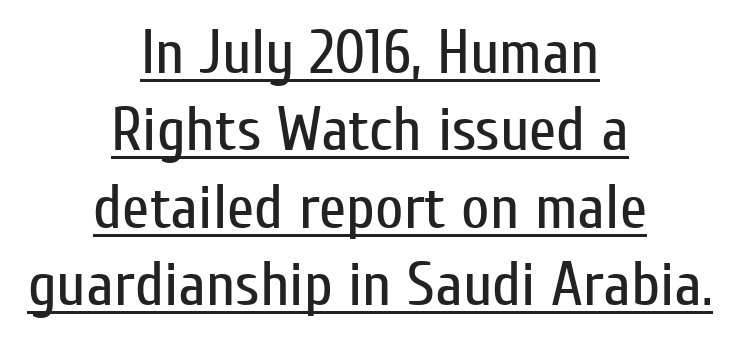
Q: Is the text bold? A: No.
Q: Is the text italic (slanted)? A: No, it is upright.
Q: Is the typeface a serif or a sans-serif typeface? A: Sans-serif.
Q: Is the text underlined? A: Yes.
Q: How is the paragraph aligned? A: Centered.
Q: Is the spacing between letters normal or unusually wide? A: Normal.
Q: Is the spacing between lines tight, normal or loose? A: Normal.
Q: Width (condensed, normal, or wide)? A: Condensed.
Q: Stroke contrast? A: Low.
Q: x-height? A: Medium.
Q: Monospaced? A: No.
